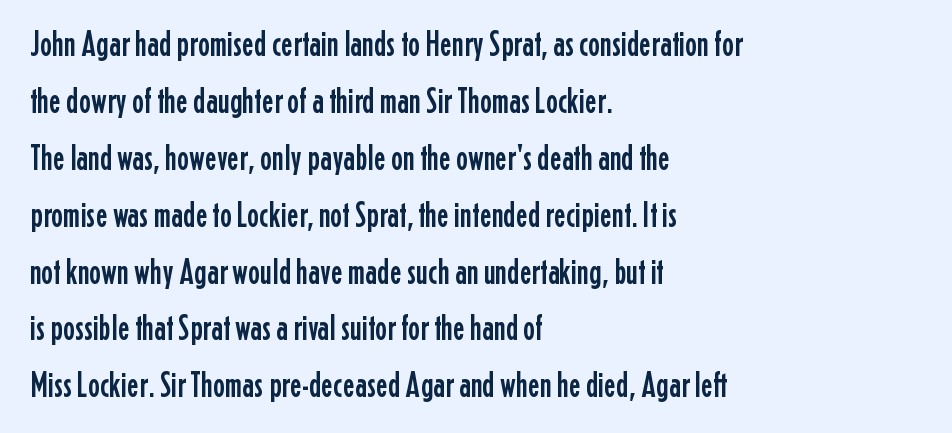
The image shows 36 px condensed sans-serif type, upright; set left-aligned, normal line spacing (1.58x), normal letter spacing, not underlined; low stroke contrast and a medium x-height.
